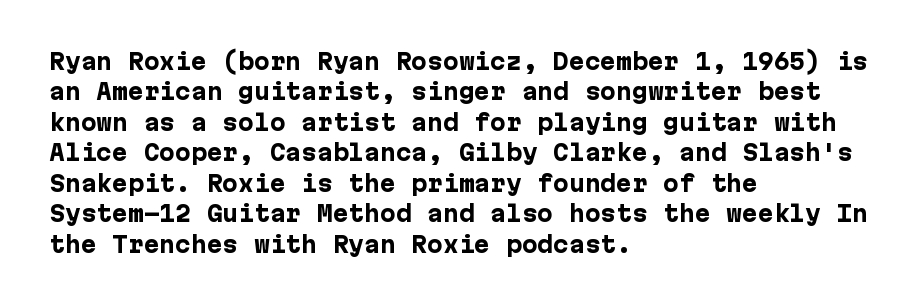
Notice how the stems are strictly vertical — no italics here. These words are printed bold, with thick strokes throughout. Leading: standard. You could call the tracking neutral — neither tight nor loose. The rendering anchors every line to the left-hand side. The words here are not underlined.
